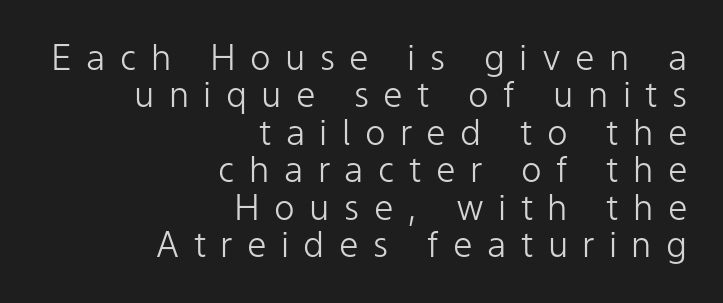
Q: Is the text bold? A: No.
Q: Is the text italic (slanted)? A: No, it is upright.
Q: Is the typeface a serif or a sans-serif typeface? A: Sans-serif.
Q: Is the text underlined? A: No.
Q: How is the paragraph aligned? A: Right-aligned.
Q: Is the spacing between letters normal or unusually wide? A: Unusually wide.
Q: Is the spacing between lines tight, normal or loose? A: Tight.
Q: Width (condensed, normal, or wide)? A: Normal.
Q: Stroke contrast? A: Low.
Q: x-height? A: Medium.
Q: Monospaced? A: No.
